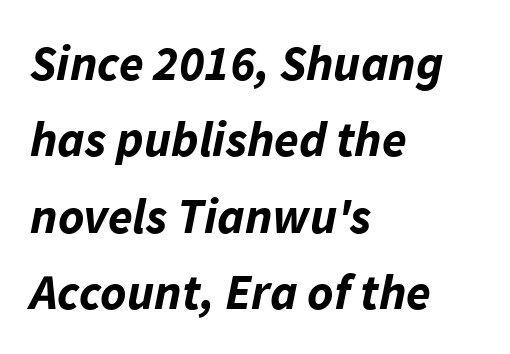
Q: Is the text bold? A: Yes.
Q: Is the text italic (slanted)? A: Yes, it leans right by about 11 degrees.
Q: Is the text underlined? A: No.
Q: How is the paragraph aligned? A: Left-aligned.
Q: Is the spacing between letters normal or unusually wide? A: Normal.
Q: Is the spacing between lines tight, normal or loose? A: Normal.
Q: Width (condensed, normal, or wide)? A: Normal.
Q: Stroke contrast? A: Low.
Q: x-height? A: Medium.
Q: Monospaced? A: No.
